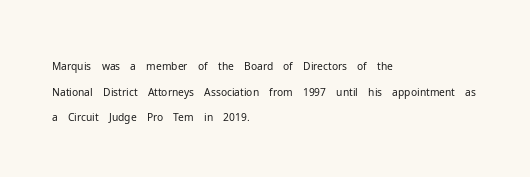
Does extra space separate the letters? No, they use regular spacing. The passage is arranged the way most books set body copy — flush left. The area under the type is left untouched. The face looks like a standard text weight, possibly lighter. Notice how the stems are strictly vertical — no italics here.
